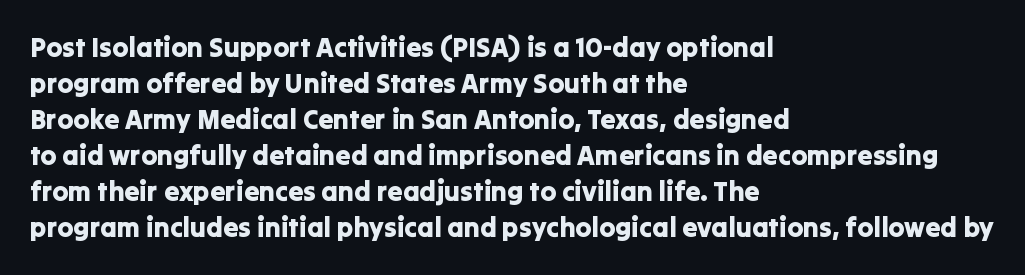
{"italic": "no", "underline": "no", "align": "left", "line_spacing": "normal", "line_spacing_ratio": 1.33, "letter_spacing": "normal", "letter_spacing_em": 0.0, "glyph_px": 27}
